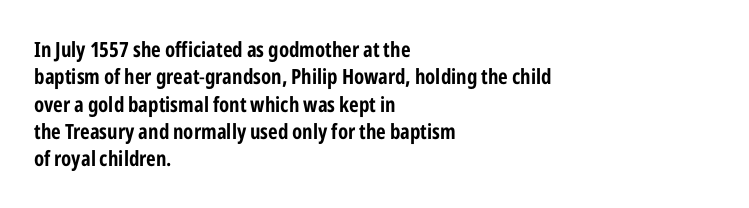
Q: Is the text italic (slanted)? A: No, it is upright.
Q: Is the text underlined? A: No.
Q: How is the paragraph aligned? A: Left-aligned.
Q: Is the spacing between letters normal or unusually wide? A: Normal.
Q: Is the spacing between lines tight, normal or loose? A: Normal.
